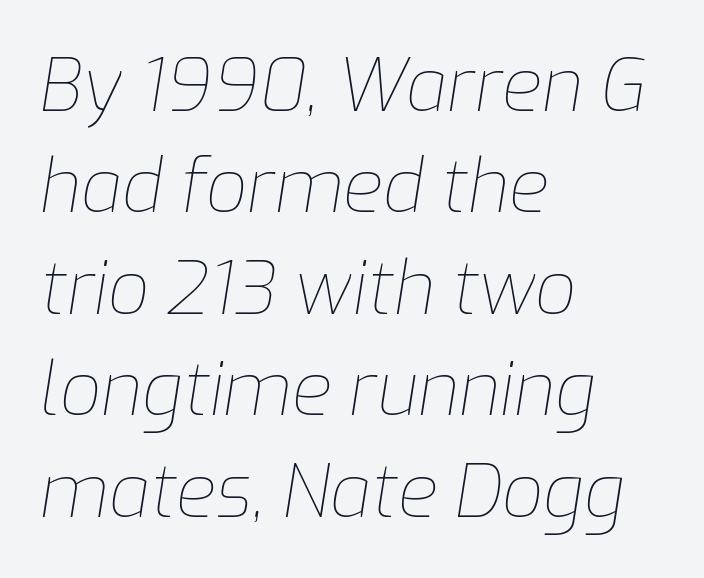
No chunkiness to these letters — they're not bold. Clear beneath every line of the passage. Spacing verdict: proportional, widths tailored to each character. The vertical gap from one line to the next is medium. This rendering uses left alignment, leaving the right contour irregular. When letters slant like this, we call the style italic.
